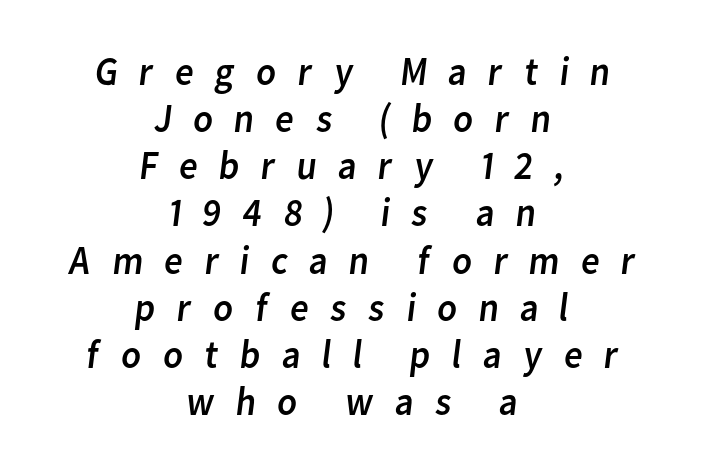
Interline gaps are noticeably narrow in this sample. The face looks like a standard text weight, possibly lighter. No feet cap the strokes, marking this as sans-serif type. A student would call this center alignment; a typographer would say set centered. The line texture is sparse and dotted thanks to wide tracking. Only glyphs here, with clear space below each row.
